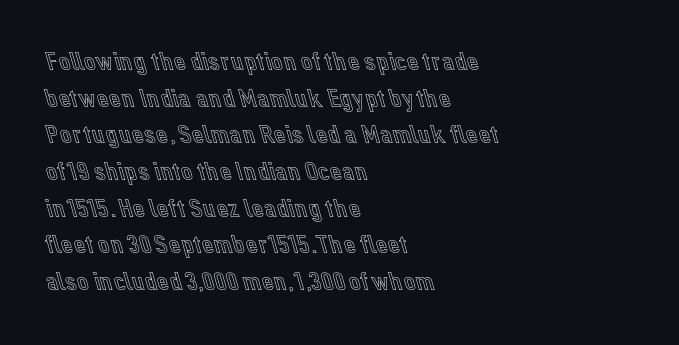
The image shows 26 px text type; set left-aligned, normal line spacing (1.41x), normal letter spacing, not underlined.
